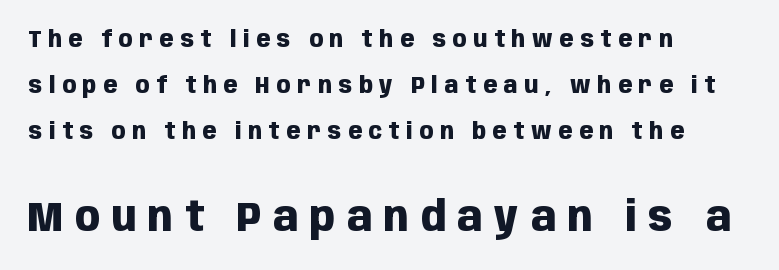
The image shows 41 px heavy, condensed sans-serif type, upright; set left-aligned, loose line spacing (1.99x), unusually wide letter spacing (+0.29 em), not underlined; the second (bottom) block is 1.78x larger; low stroke contrast and a large x-height.
